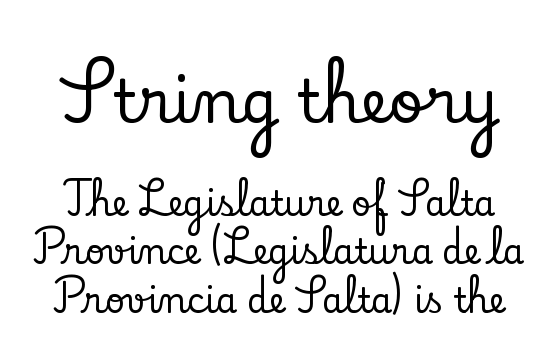
Q: Is the text italic (slanted)? A: No, it is upright.
Q: Is the typeface a serif or a sans-serif typeface? A: Serif.
Q: Is the text underlined? A: No.
Q: Is the spacing between letters normal or unusually wide? A: Normal.
Q: Is the spacing between lines tight, normal or loose? A: Normal.
Q: Which block of text is set in a larger size, the first (top) or the second (bottom)? A: The first (top) one.
Q: Width (condensed, normal, or wide)? A: Normal.
Q: Stroke contrast? A: Low.
Q: x-height? A: Small.
Q: Monospaced? A: No.
